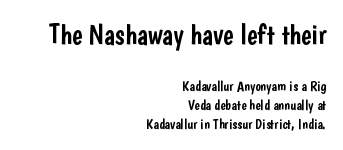
Q: Is the text italic (slanted)? A: No, it is upright.
Q: Is the typeface a serif or a sans-serif typeface? A: Sans-serif.
Q: Is the text underlined? A: No.
Q: How is the paragraph aligned? A: Right-aligned.
Q: Is the spacing between letters normal or unusually wide? A: Normal.
Q: Is the spacing between lines tight, normal or loose? A: Normal.
Q: Which block of text is set in a larger size, the first (top) or the second (bottom)? A: The first (top) one.
Q: Width (condensed, normal, or wide)? A: Condensed.
Q: Stroke contrast? A: Low.
Q: x-height? A: Medium.
Q: Monospaced? A: No.
